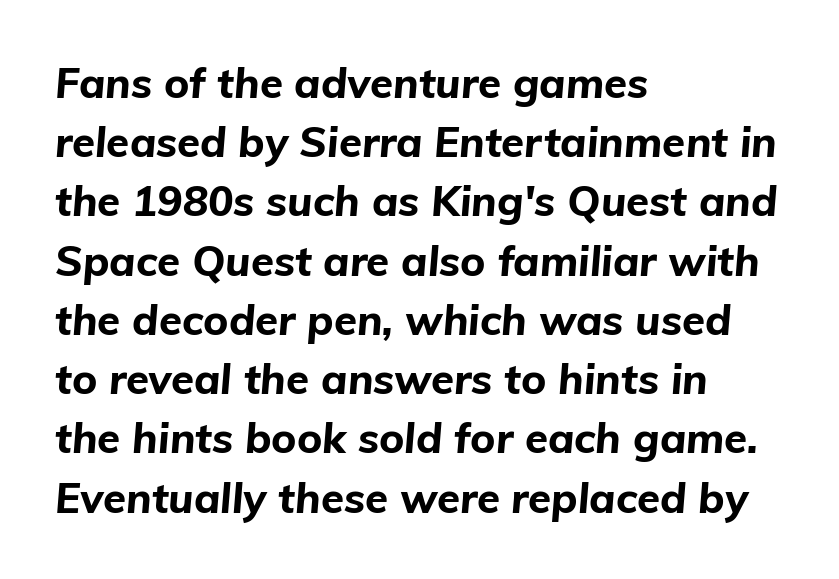
Q: Is the text bold? A: Yes.
Q: Is the text italic (slanted)? A: Yes, it leans right by about 5 degrees.
Q: Is the text underlined? A: No.
Q: How is the paragraph aligned? A: Left-aligned.
Q: Is the spacing between letters normal or unusually wide? A: Normal.
Q: Is the spacing between lines tight, normal or loose? A: Normal.
Q: Width (condensed, normal, or wide)? A: Normal.
Q: Stroke contrast? A: Low.
Q: x-height? A: Medium.
Q: Monospaced? A: No.
